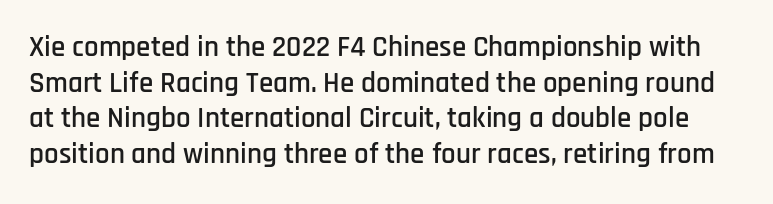
The image shows 29 px condensed sans-serif type, upright; set line spacing 1.23x, normal letter spacing, not underlined; low stroke contrast and a large x-height.
